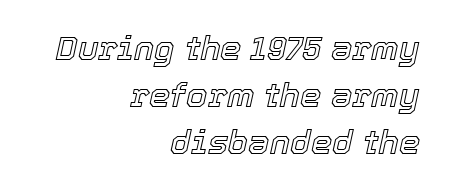
The image shows 34 px text type, italic (leaning right); set right-aligned, normal line spacing (1.38x), normal letter spacing, not underlined; a medium x-height.
